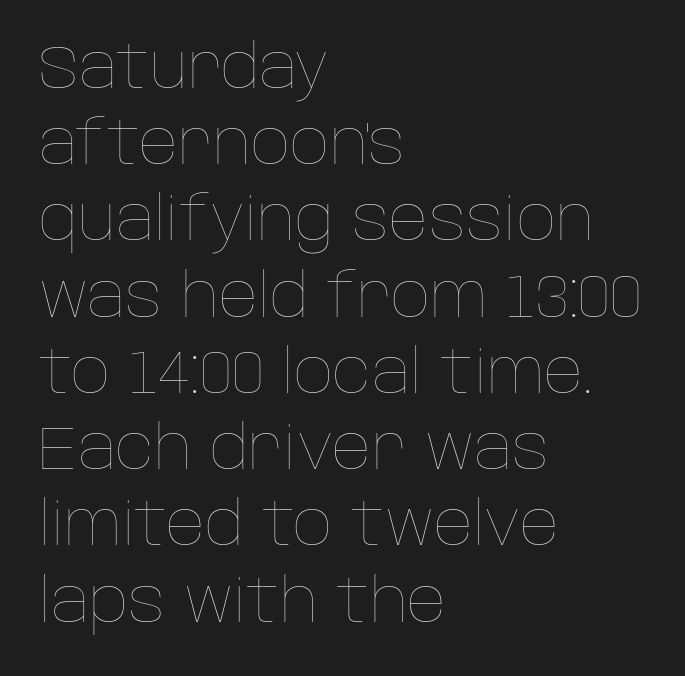
A light-to-regular cut is what we see here. This is roman type, the default non-slanted kind. This sample keeps an unexceptional amount of space between lines. Looks like regular typesetting: each glyph gets only the width it needs. A student would call this left alignment; a typographer would say flush left, rag right.
